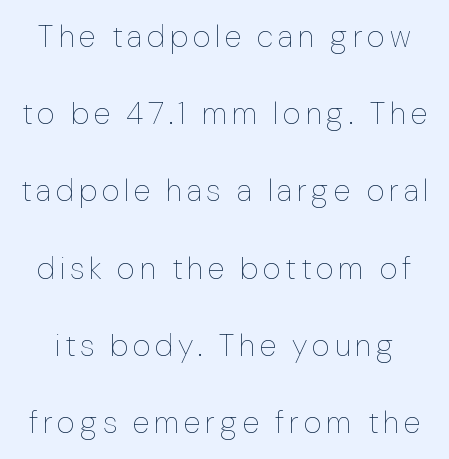
Honestly, there is no underline to notice here at all. The passage shown is not bold in any degree. The line-height multiplier appears high, well above default. Style check: upright. Spacing verdict: proportional, widths tailored to each character.
